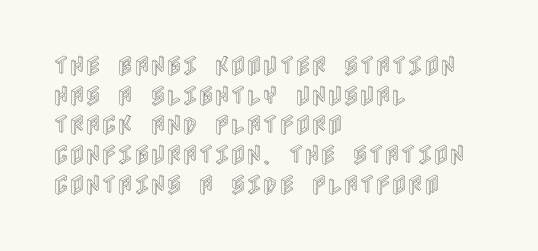
{"italic": "no", "underline": "no", "align": "left", "line_spacing": "normal", "line_spacing_ratio": 1.35, "letter_spacing": "normal", "letter_spacing_em": 0.0, "glyph_px": 22}
